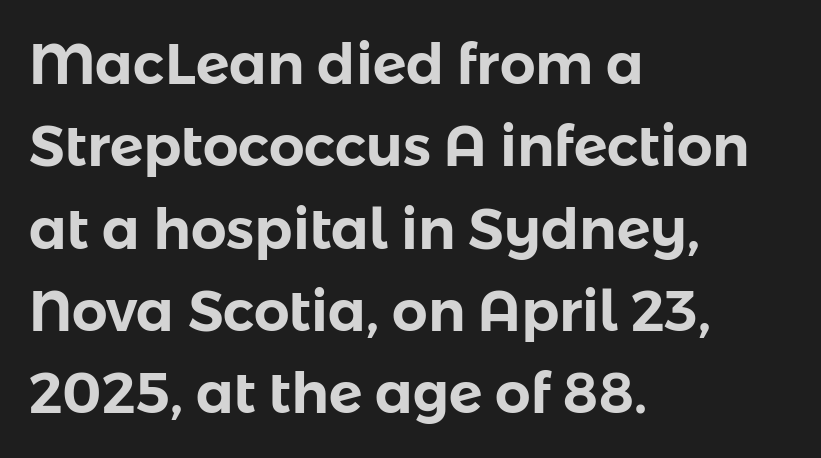
Line spacing here is normal. Visually the block forms a straight wall on the left and a jagged coastline on the right. The gaps between neighbouring characters are ordinary and unremarkable. This is roman type, the default non-slanted kind.
